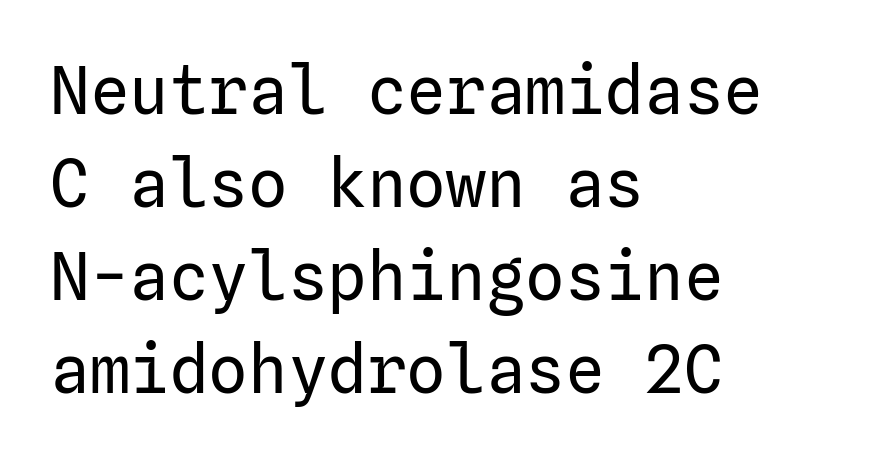
The image shows 66 px regular-weight sans-serif type, upright; set left-aligned, normal line spacing (1.41x), normal letter spacing, not underlined; low stroke contrast and a medium x-height.
